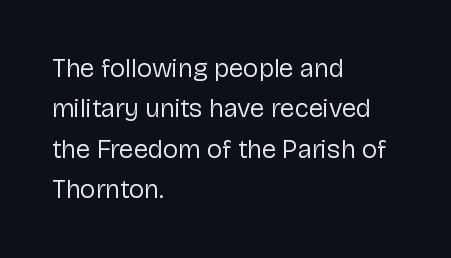
{"italic": "no", "bold": "no", "underline": "no", "align": "left", "line_spacing": "normal", "line_spacing_ratio": 1.55, "letter_spacing": "normal", "letter_spacing_em": 0.0, "glyph_px": 26}
